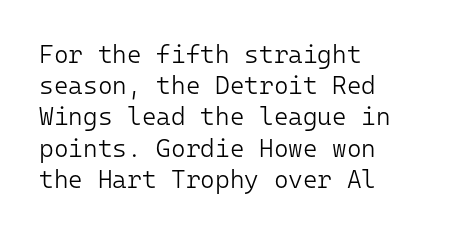
{"italic": "no", "bold": "no", "underline": "no", "align": "left", "line_spacing": "normal", "line_spacing_ratio": 1.25, "letter_spacing": "normal", "letter_spacing_em": 0.0, "glyph_px": 25}
